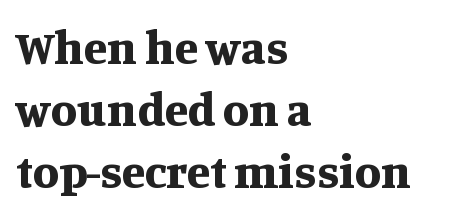
The image shows 48 px bold serif type, upright; set left-aligned, normal line spacing (1.29x), normal letter spacing, not underlined; medium stroke contrast and a large x-height.
